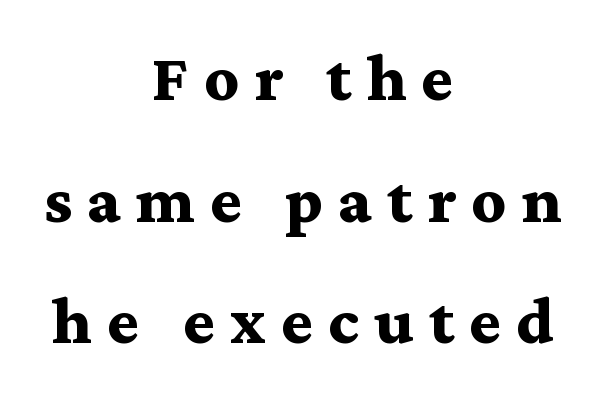
Students, this is bold: see how much ink each stroke carries. A roman cut, with each character standing at attention. The specimen omits any rule beneath the text block's lines. Regarding serifs, this sample has them.
